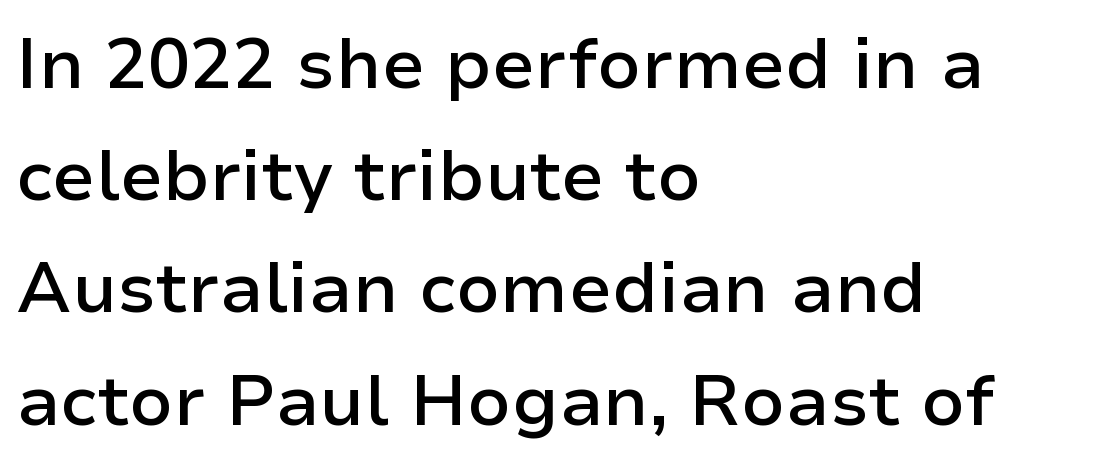
The typesetter chose a ragged-right arrangement here. Caption: standard tracking, unaltered. Bare-footed words on every line. Does the weight exceed regular? Yes, but only to semibold. These lines are composed in type without serifs. The letters stand upright; this is a roman face.
